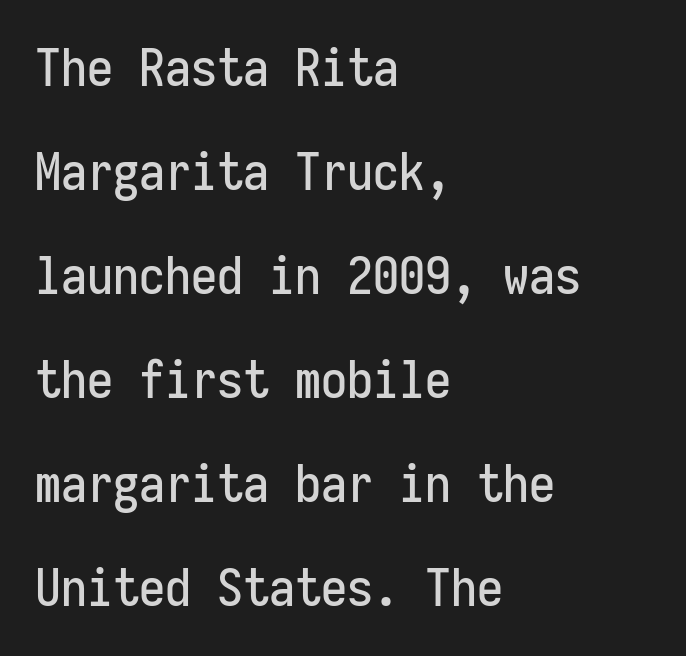
The letters carry no serifs — their stems end cleanly without finishing strokes. Alignment: flush left. Italic: no, the glyphs are upright roman. Whoever set this chose breathing room over compactness in the vertical rhythm. The words here are not underlined.
